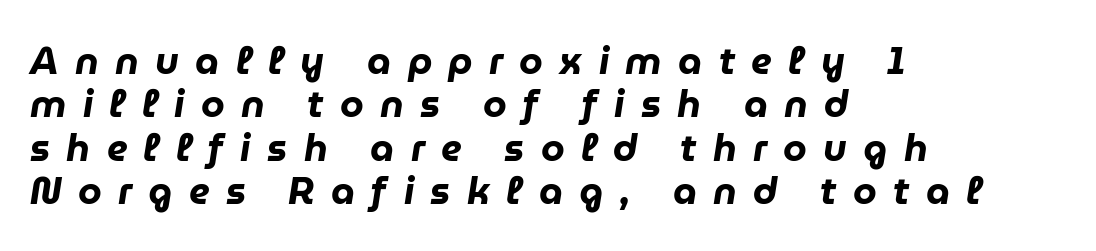
{"italic": "yes", "lean": "right", "slant_degrees": 9, "bold": "yes", "weight": "heavy", "width": "normal", "stroke_contrast": "low", "x_height": "medium", "monospaced": "no", "underline": "no", "align": "left", "line_spacing": "tight", "line_spacing_ratio": 1.14, "letter_spacing": "wide", "letter_spacing_em": 0.43, "glyph_px": 38}
